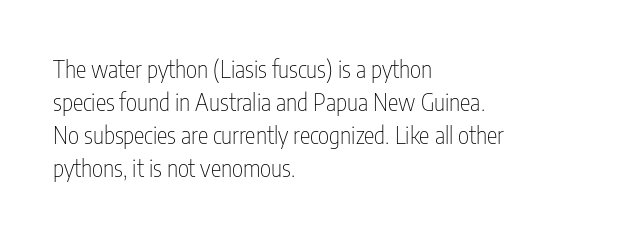
The image shows 24 px text type, upright; set left-aligned, normal line spacing (1.38x), normal letter spacing, not underlined.
